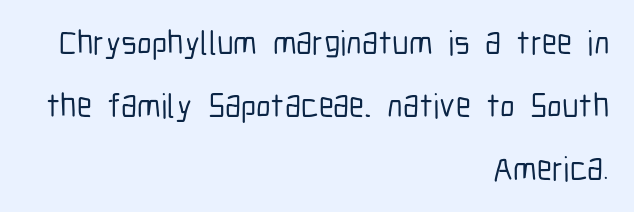
Notice how the stems are strictly vertical — no italics here. The lines are quadded right. Plain, unruled lines of type. Nope, no serifs anywhere on these letters. The rendering uses natural spacing where letterforms have individual widths. No extra tracking has been applied to these lines.
